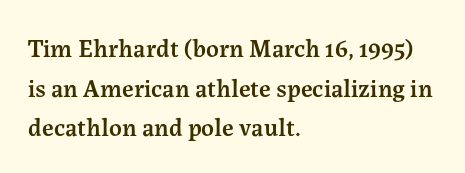
{"italic": "no", "bold": "semi", "underline": "no", "align": "left", "line_spacing": "normal", "line_spacing_ratio": 1.59, "letter_spacing": "normal", "letter_spacing_em": 0.0, "glyph_px": 25}
